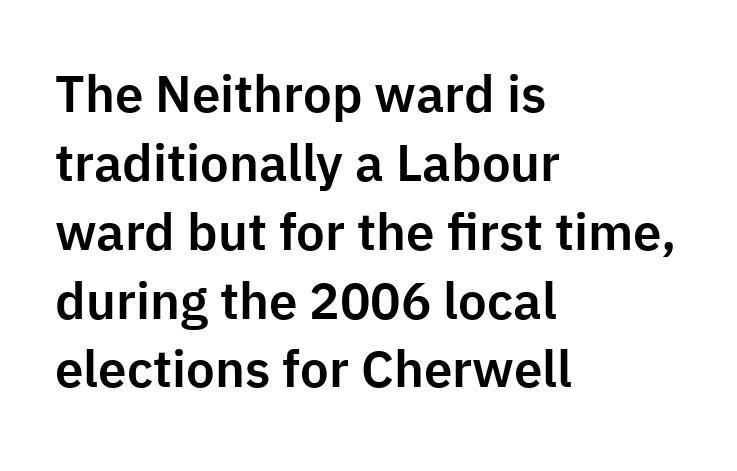
The image shows 51 px sans-serif type, upright; set left-aligned, normal line spacing (1.35x), normal letter spacing, not underlined; low stroke contrast and a medium x-height.
